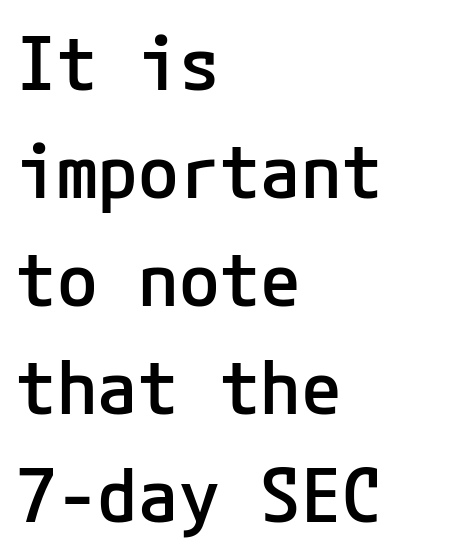
{"serif": "no", "italic": "no", "bold": "semi", "weight": "semibold", "width": "normal", "stroke_contrast": "low", "x_height": "medium", "underline": "no", "align": "left", "line_spacing": "normal", "line_spacing_ratio": 1.46, "letter_spacing": "normal", "letter_spacing_em": 0.0, "glyph_px": 74}
